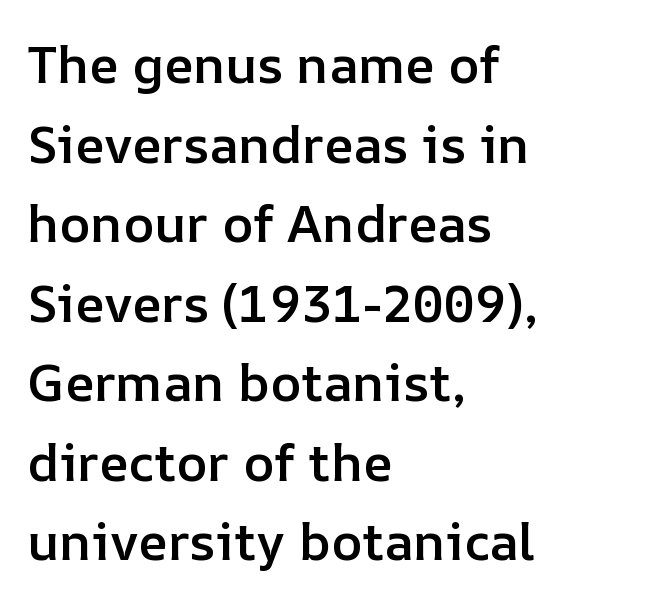
Descenders hang freely into open space. Alignment: flush left. These lines are rendered in a variable-pitch font. Rows of type keep a routine distance in the vertical direction.
